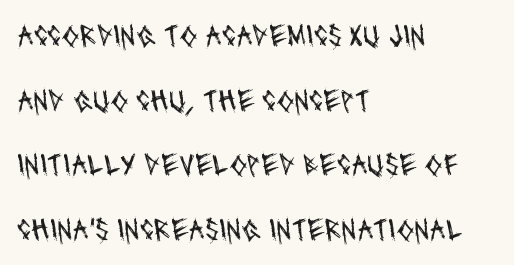
Q: Is the text bold? A: No.
Q: Is the typeface a serif or a sans-serif typeface? A: Sans-serif.
Q: Is the text underlined? A: No.
Q: How is the paragraph aligned? A: Left-aligned.
Q: Is the spacing between letters normal or unusually wide? A: Normal.
Q: Is the spacing between lines tight, normal or loose? A: Loose.
Q: Width (condensed, normal, or wide)? A: Condensed.
Q: Stroke contrast? A: Medium.
Q: x-height? A: Large.
Q: Monospaced? A: No.
